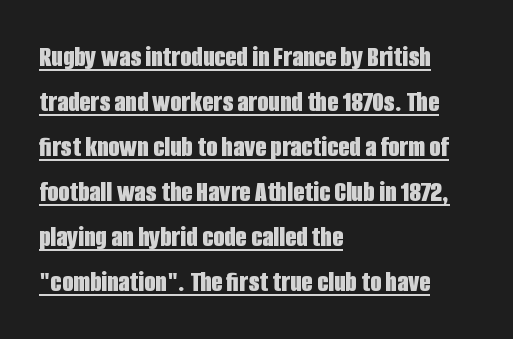
{"serif": "no", "italic": "no", "bold": "yes", "weight": "bold", "width": "condensed", "stroke_contrast": "low", "x_height": "large", "monospaced": "no", "underline": "yes", "align": "left", "line_spacing": "normal", "line_spacing_ratio": 1.55, "letter_spacing": "normal", "letter_spacing_em": 0.0, "glyph_px": 29}
